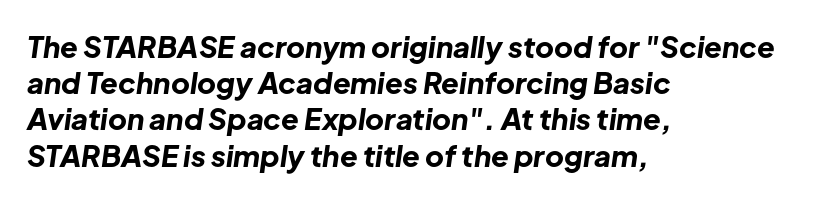
{"italic": "yes", "lean": "right", "slant_degrees": 8, "bold": "yes", "weight": "bold", "width": "normal", "stroke_contrast": "low", "x_height": "medium", "monospaced": "no", "underline": "no", "align": "left", "line_spacing": "normal", "line_spacing_ratio": 1.25, "letter_spacing": "normal", "letter_spacing_em": 0.0, "glyph_px": 29}
